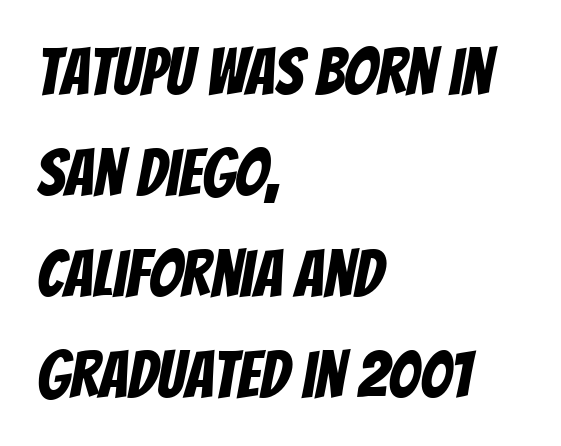
The image shows 66 px condensed sans-serif type; set left-aligned, normal line spacing (1.53x), normal letter spacing, not underlined; low stroke contrast and a large x-height.
